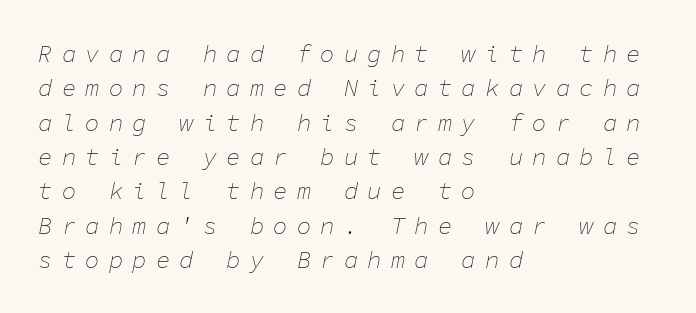
The image shows 24 px text type, italic (leaning right); set left-aligned, normal line spacing (1.43x), unusually wide letter spacing (+0.38 em), not underlined.
